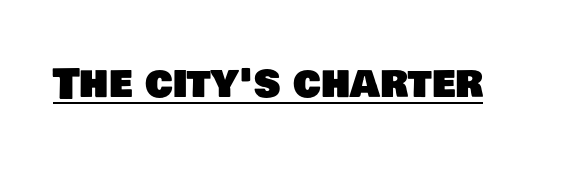
The image shows 41 px sans-serif type; set normal letter spacing, underlined; low stroke contrast and a large x-height.
